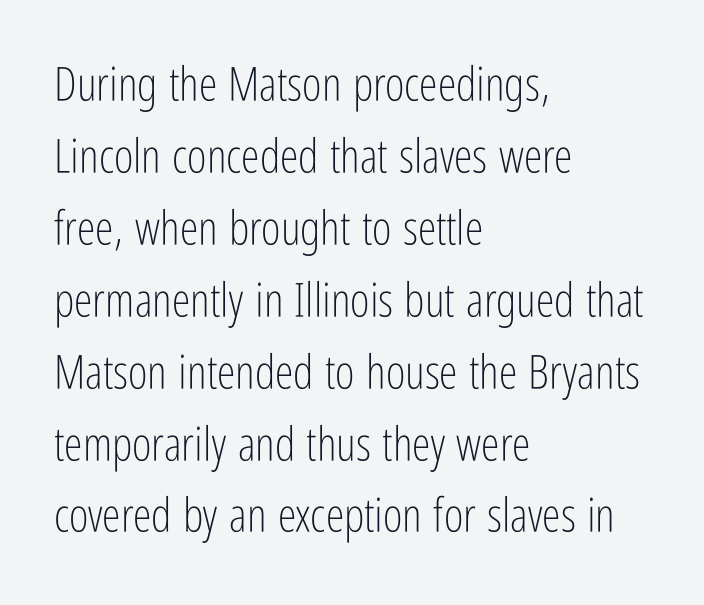
The image shows 47 px light, condensed sans-serif type, upright; set left-aligned, normal line spacing (1.53x), normal letter spacing, not underlined; low stroke contrast and a medium x-height.
